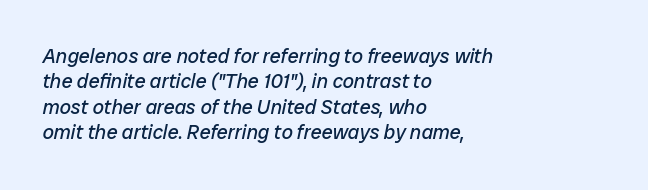
{"italic": "yes", "lean": "right", "slant_degrees": 12, "bold": "no", "underline": "no", "align": "left", "line_spacing": "normal", "line_spacing_ratio": 1.27, "letter_spacing": "normal", "letter_spacing_em": 0.0, "glyph_px": 20}
